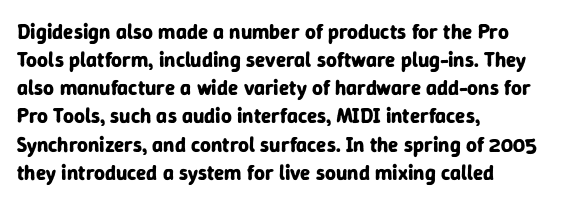
Q: Is the text bold? A: Yes.
Q: Is the text italic (slanted)? A: No, it is upright.
Q: Is the text underlined? A: No.
Q: How is the paragraph aligned? A: Left-aligned.
Q: Is the spacing between letters normal or unusually wide? A: Normal.
Q: Is the spacing between lines tight, normal or loose? A: Normal.
